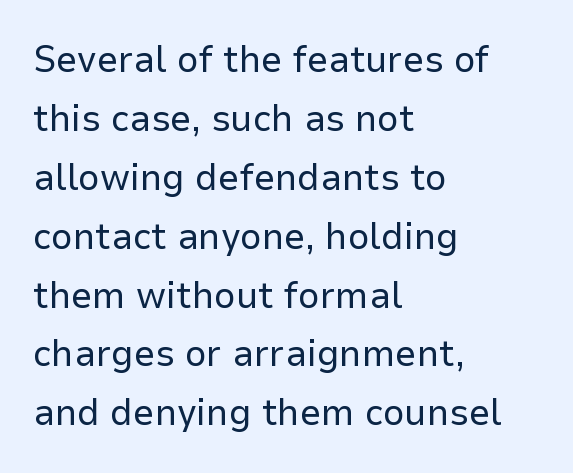
{"serif": "no", "italic": "no", "bold": "no", "weight": "regular", "width": "normal", "stroke_contrast": "low", "x_height": "medium", "monospaced": "no", "underline": "no", "align": "left", "line_spacing": "normal", "line_spacing_ratio": 1.55, "letter_spacing": "normal", "letter_spacing_em": 0.0, "glyph_px": 38}
